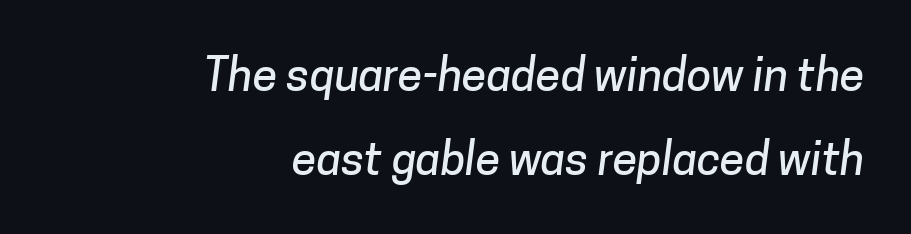
Anything drawn beneath the words? Only blank space. These lines stack with their right ends in a neat column. Here the designer chose a conventional face with non-uniform glyph widths. The font family rendered here belongs to the sans-serif group.
